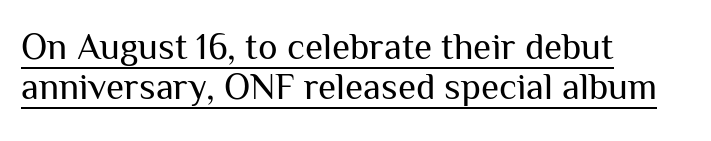
The image shows 37 px regular-weight sans-serif type, upright; set left-aligned, tight line spacing (1.08x), normal letter spacing, underlined; medium stroke contrast and a medium x-height.
